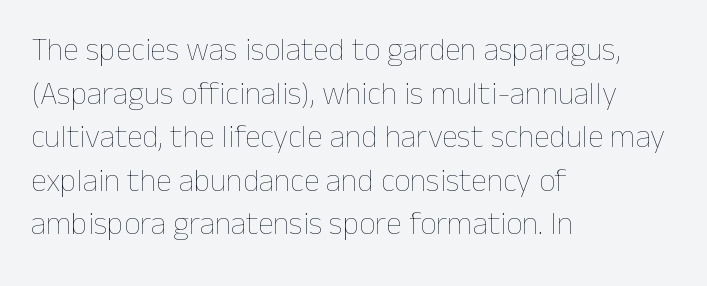
The image shows 32 px thin type, upright; set left-aligned, normal line spacing (1.36x), normal letter spacing, not underlined; low stroke contrast and a medium x-height.
